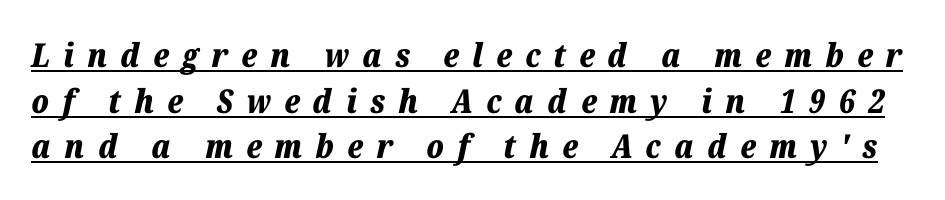
Posture: slanted. Underlined type. Loose tracking; the words dissolve into strings of separated letters. The space between consecutive lines is moderate.
